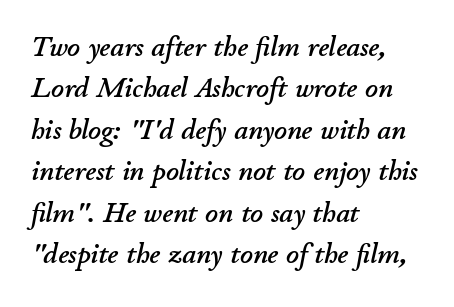
The image shows 28 px text type, italic (leaning right); set left-aligned, normal line spacing (1.48x), normal letter spacing, not underlined; low stroke contrast and a small x-height.
